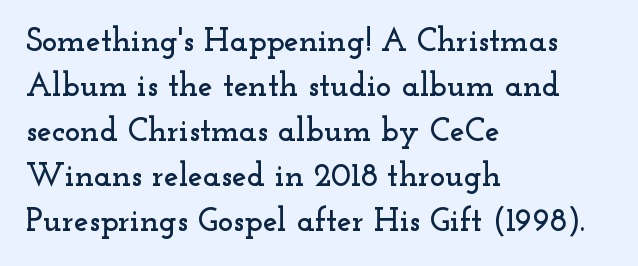
Q: Is the text italic (slanted)? A: No, it is upright.
Q: Is the typeface a serif or a sans-serif typeface? A: Serif.
Q: Is the text underlined? A: No.
Q: How is the paragraph aligned? A: Left-aligned.
Q: Is the spacing between letters normal or unusually wide? A: Normal.
Q: Is the spacing between lines tight, normal or loose? A: Normal.
Q: Width (condensed, normal, or wide)? A: Wide.
Q: Stroke contrast? A: Low.
Q: x-height? A: Small.
Q: Monospaced? A: No.
